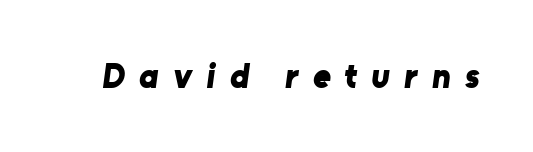
Look at the tracking — it's clearly loosened, letters drifting apart. Only glyphs here, with clear space below each row. Looks like regular typesetting: each glyph gets only the width it needs. The font family rendered here belongs to the sans-serif group. The strokes are fattened all the way to bold.
